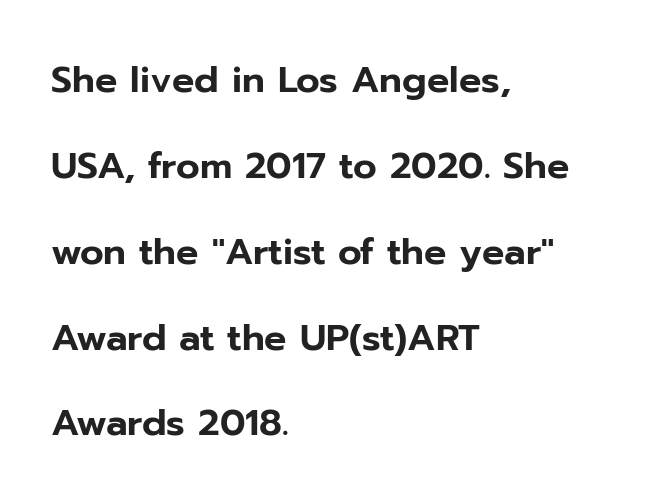
Each new line begins a long way beneath the previous one. These lines are rendered in a variable-pitch font. No feet cap the strokes, marking this as sans-serif type. Characters remain perfectly vertical along every line. Nothing unusual about the tracking: characters are spaced as the font intends.
